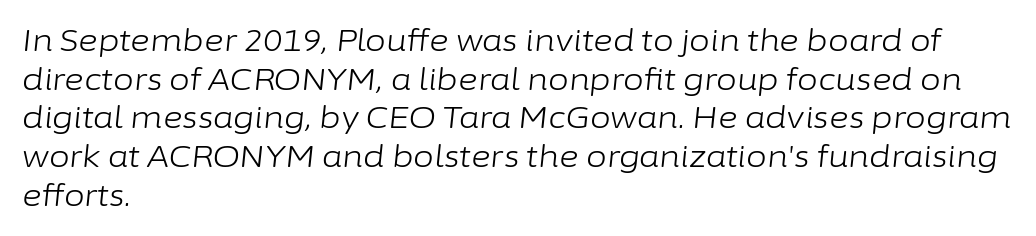
The image shows 30 px light type, italic (leaning right); set left-aligned, normal line spacing (1.29x), normal letter spacing, not underlined; low stroke contrast and a medium x-height.
